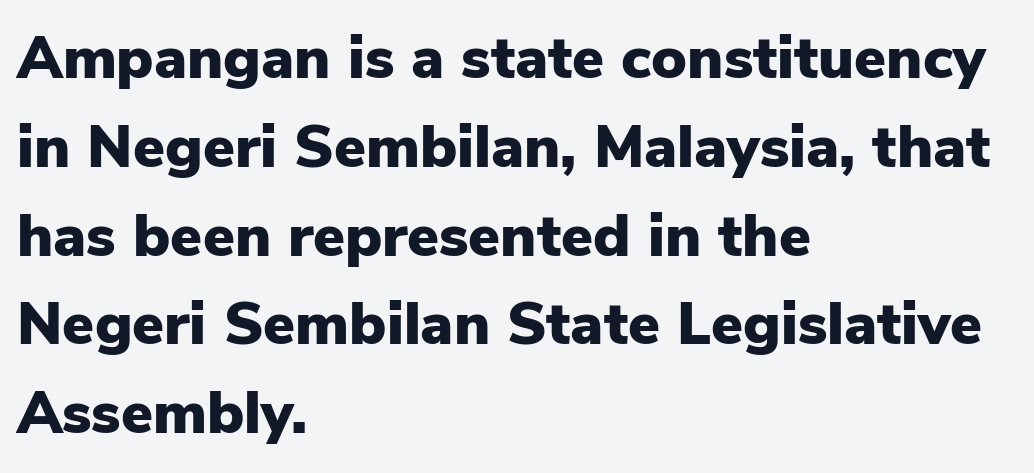
The image shows 60 px heavy sans-serif type, upright; set left-aligned, normal line spacing (1.48x), normal letter spacing, not underlined; low stroke contrast and a medium x-height.
